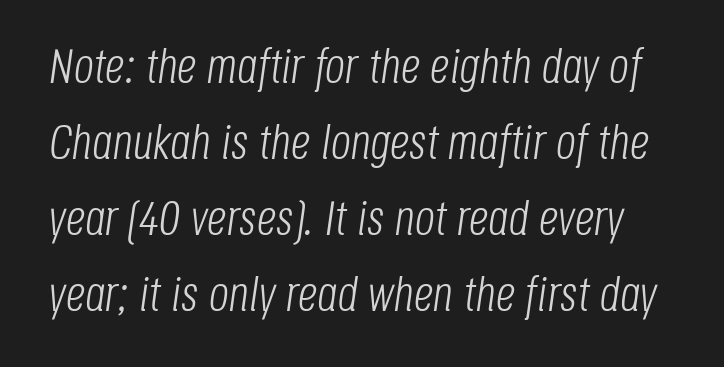
{"italic": "yes", "lean": "right", "slant_degrees": 8, "bold": "no", "weight": "light", "width": "condensed", "stroke_contrast": "low", "x_height": "large", "monospaced": "no", "underline": "no", "line_spacing": "normal", "line_spacing_ratio": 1.55, "letter_spacing": "normal", "letter_spacing_em": 0.0, "glyph_px": 49}
